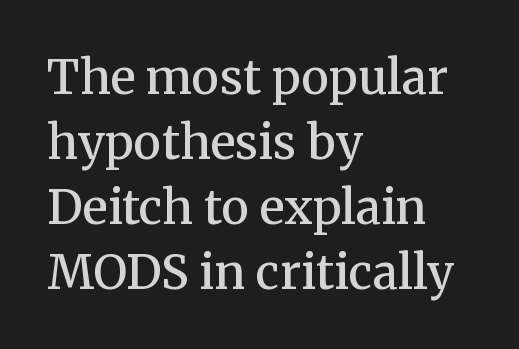
{"serif": "yes", "italic": "no", "bold": "semi", "weight": "semibold", "width": "normal", "stroke_contrast": "medium", "x_height": "medium", "monospaced": "no", "underline": "no", "align": "left", "line_spacing": "normal", "line_spacing_ratio": 1.38, "letter_spacing": "normal", "letter_spacing_em": 0.0, "glyph_px": 47}
